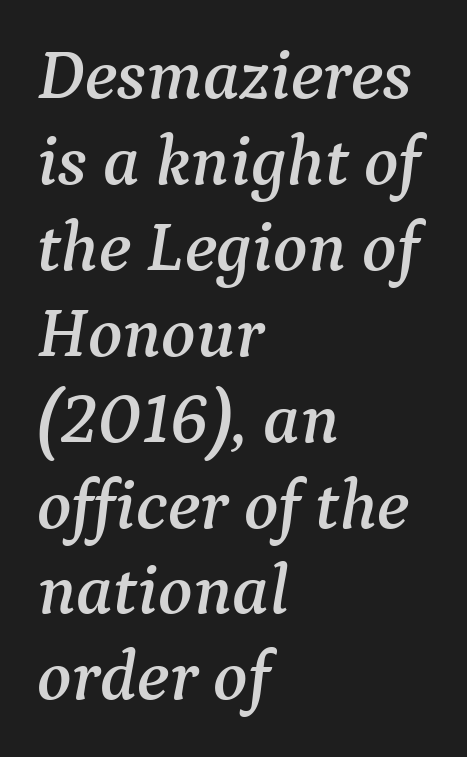
The image shows 71 px serif type, italic (leaning right); set left-aligned, line spacing 1.21x, normal letter spacing, not underlined; medium stroke contrast and a medium x-height.
